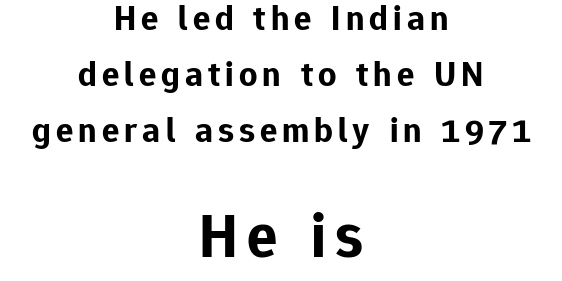
The image shows 63 px bold sans-serif type, upright; set centered, normal line spacing (1.55x), not underlined; the second (bottom) block is 1.75x larger; low stroke contrast and a medium x-height.
